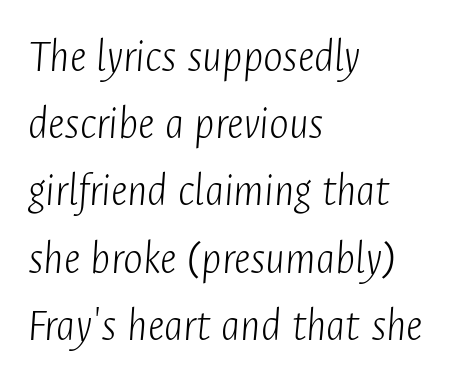
The image shows 47 px light, condensed type, italic (leaning right); set left-aligned, normal line spacing (1.43x), normal letter spacing, not underlined; low stroke contrast and a medium x-height.
